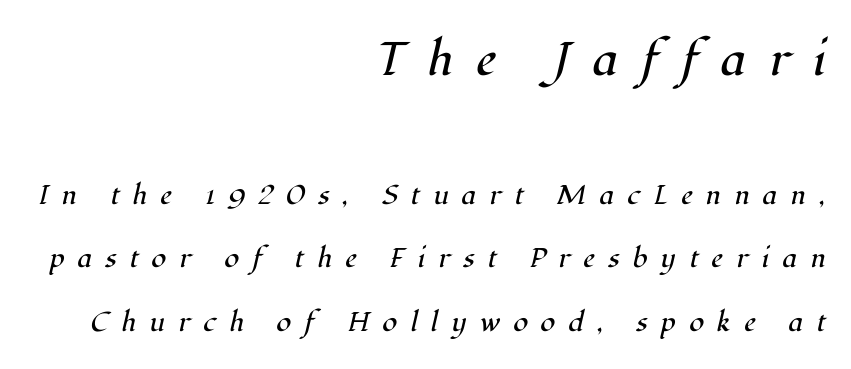
The image shows 47 px regular-weight serif type, italic (leaning right); set right-aligned, loose line spacing (2.36x), unusually wide letter spacing (+0.49 em), not underlined; the first (top) block is 1.74x larger; high stroke contrast and a medium x-height.
